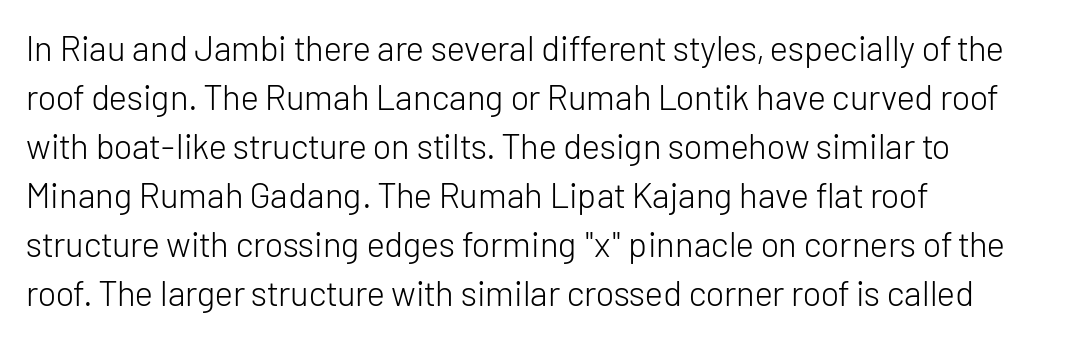
Q: Is the text bold? A: No.
Q: Is the text italic (slanted)? A: No, it is upright.
Q: Is the typeface a serif or a sans-serif typeface? A: Sans-serif.
Q: Is the text underlined? A: No.
Q: How is the paragraph aligned? A: Left-aligned.
Q: Is the spacing between letters normal or unusually wide? A: Normal.
Q: Is the spacing between lines tight, normal or loose? A: Normal.
Q: Width (condensed, normal, or wide)? A: Normal.
Q: Stroke contrast? A: Low.
Q: x-height? A: Medium.
Q: Monospaced? A: No.
